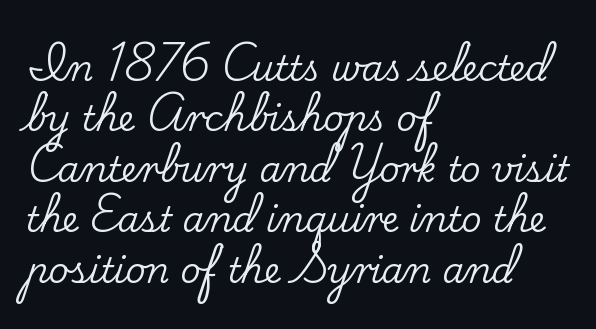
Q: Is the text italic (slanted)? A: Yes.
Q: Is the typeface a serif or a sans-serif typeface? A: Serif.
Q: Is the text underlined? A: No.
Q: How is the paragraph aligned? A: Left-aligned.
Q: Is the spacing between letters normal or unusually wide? A: Normal.
Q: Is the spacing between lines tight, normal or loose? A: Normal.
Q: Width (condensed, normal, or wide)? A: Normal.
Q: Stroke contrast? A: Low.
Q: x-height? A: Small.
Q: Monospaced? A: No.
